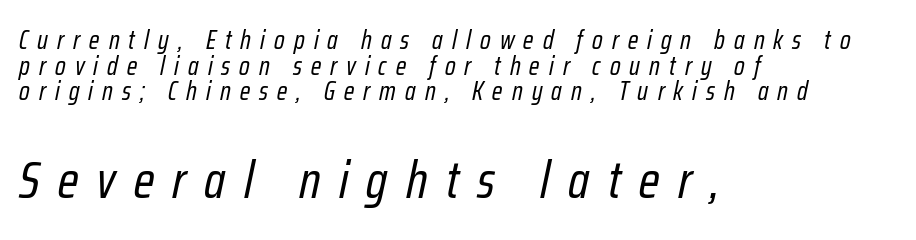
Q: Is the text bold? A: No.
Q: Is the text italic (slanted)? A: Yes, it leans right by about 12 degrees.
Q: Is the text underlined? A: No.
Q: How is the paragraph aligned? A: Left-aligned.
Q: Is the spacing between letters normal or unusually wide? A: Unusually wide.
Q: Is the spacing between lines tight, normal or loose? A: Tight.
Q: Which block of text is set in a larger size, the first (top) or the second (bottom)? A: The second (bottom) one.
Q: Width (condensed, normal, or wide)? A: Condensed.
Q: Stroke contrast? A: Low.
Q: x-height? A: Medium.
Q: Monospaced? A: No.
